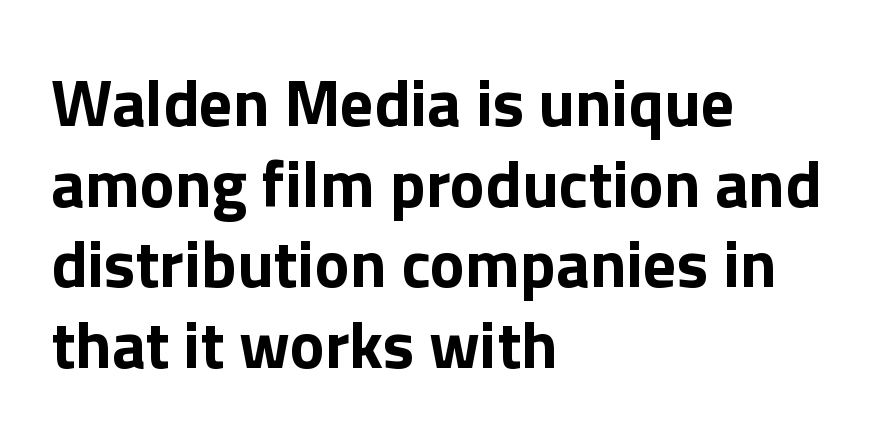
The image shows 66 px bold sans-serif type, upright; set left-aligned, line spacing 1.22x, normal letter spacing, not underlined; low stroke contrast and a medium x-height.
